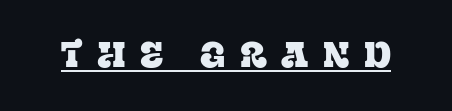
The image shows 36 px serif type, upright; set unusually wide letter spacing (+0.4 em), underlined; low stroke contrast and a large x-height.
